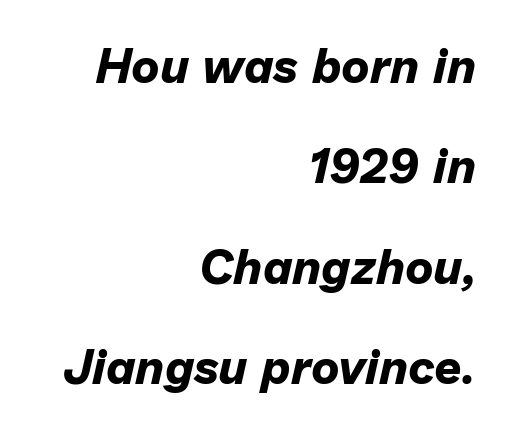
{"italic": "yes", "lean": "right", "slant_degrees": 13, "bold": "yes", "weight": "bold", "width": "normal", "stroke_contrast": "low", "x_height": "medium", "monospaced": "no", "underline": "no", "align": "right", "line_spacing": "loose", "line_spacing_ratio": 2.09, "letter_spacing": "normal", "letter_spacing_em": 0.0, "glyph_px": 48}
